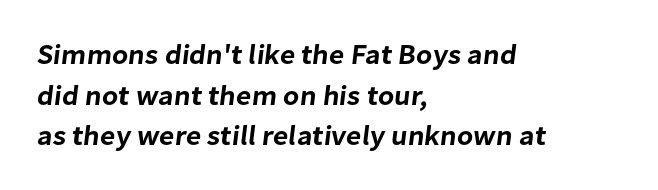
Q: Is the typeface a serif or a sans-serif typeface? A: Sans-serif.
Q: Is the text underlined? A: No.
Q: How is the paragraph aligned? A: Left-aligned.
Q: Is the spacing between letters normal or unusually wide? A: Normal.
Q: Is the spacing between lines tight, normal or loose? A: Normal.
Q: Width (condensed, normal, or wide)? A: Normal.
Q: Stroke contrast? A: Low.
Q: x-height? A: Medium.
Q: Monospaced? A: No.
